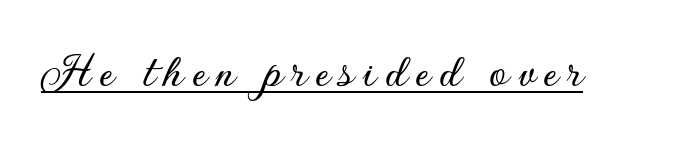
The image shows 50 px sans-serif type; set underlined; low stroke contrast and a small x-height.
